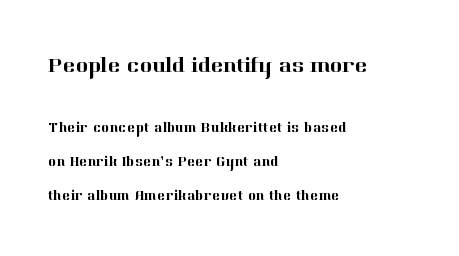
Line spacing here is loose. Which margin do the lines hug? The left one — the right edge is uneven. The initial chunk of copy outweighs the following chunk in type size. The letters stand straight up with perfectly vertical stems. Caption: standard tracking, unaltered.
